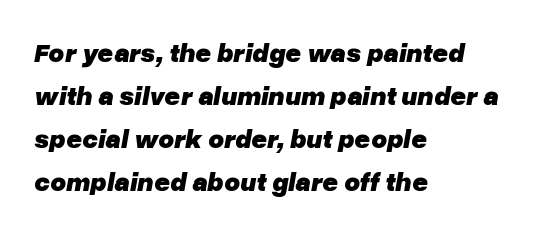
{"italic": "yes", "lean": "right", "slant_degrees": 10, "bold": "yes", "underline": "no", "align": "left", "line_spacing": "normal", "line_spacing_ratio": 1.59, "letter_spacing": "normal", "letter_spacing_em": 0.0, "glyph_px": 27}
